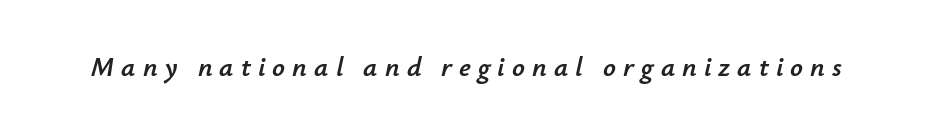
Q: Is the text italic (slanted)? A: Yes, it leans right by about 12 degrees.
Q: Is the text underlined? A: No.
Q: Is the spacing between letters normal or unusually wide? A: Unusually wide.
Q: Width (condensed, normal, or wide)? A: Normal.
Q: Stroke contrast? A: Low.
Q: x-height? A: Small.
Q: Monospaced? A: No.
